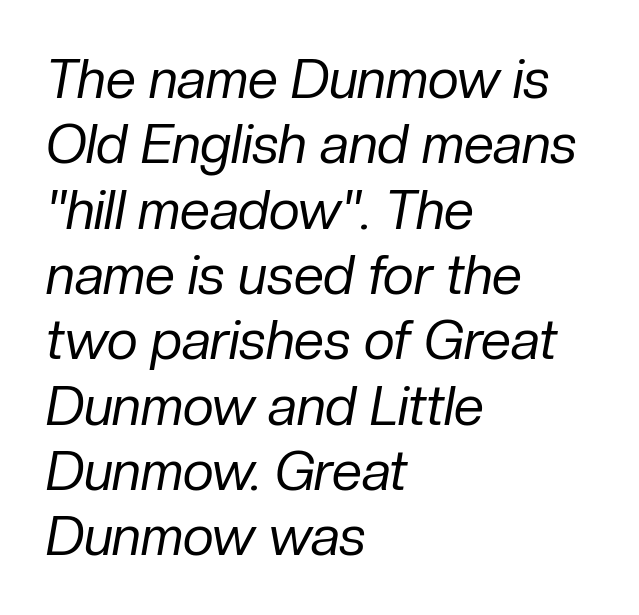
The image shows 54 px regular-weight type, italic (leaning right); set left-aligned, line spacing 1.21x, normal letter spacing, not underlined; low stroke contrast and a medium x-height.
